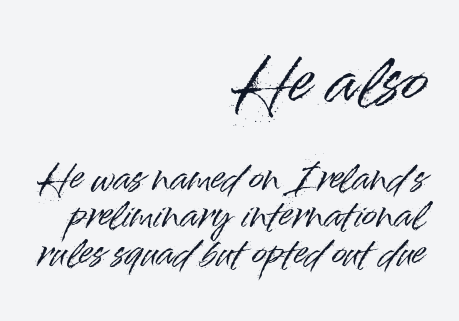
The image shows 62 px sans-serif type; set right-aligned, tight line spacing (1.08x), normal letter spacing, not underlined; the first (top) block is 1.77x larger; high stroke contrast and a small x-height.
